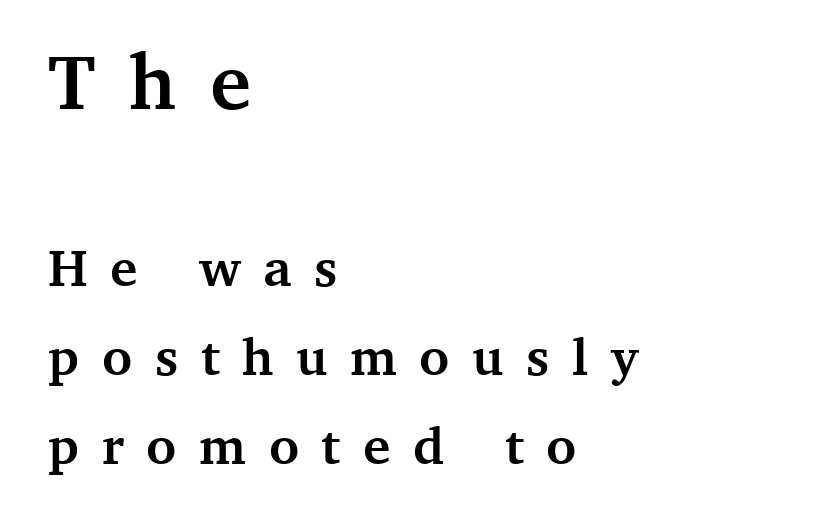
The passage is arranged the way most books set body copy — flush left. The rendering shrinks the type as you move from the upper chunk to the lower. The typeface chosen for these lines features serifs. Only glyphs here, with clear space below each row.
